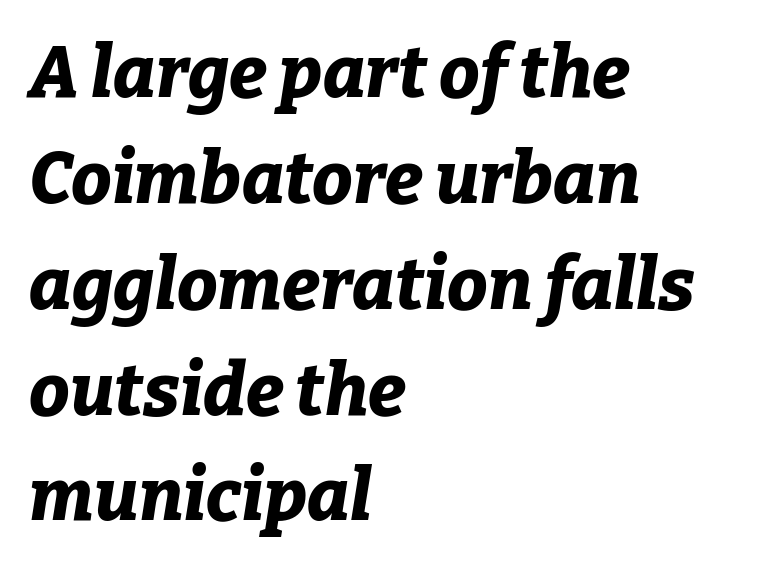
Vertically, the passage feels balanced, rows spaced as you'd expect. Proportional: the letters do not fall into vertical columns. In terms of weight, the rendering is a true, heavy bold. Tracking value appears to be zero — textbook default spacing. Would a proofreader flag this as italicized? Yes.
